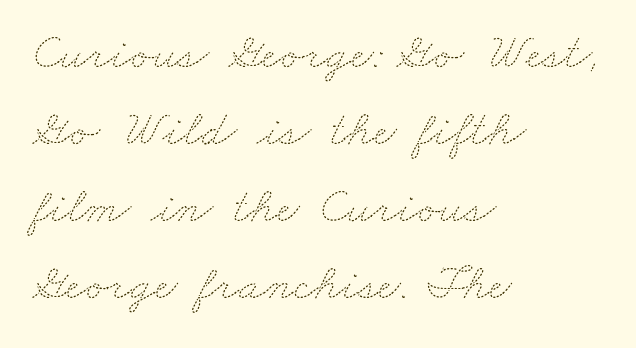
{"bold": "no", "weight": "thin", "width": "wide", "stroke_contrast": "medium", "x_height": "small", "monospaced": "no", "underline": "no", "align": "left", "line_spacing": "normal", "line_spacing_ratio": 1.54, "letter_spacing": "normal", "letter_spacing_em": 0.0, "glyph_px": 50}
